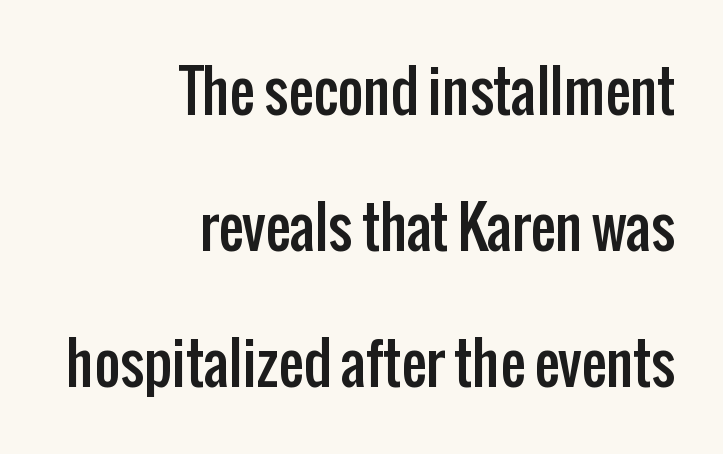
{"serif": "no", "italic": "no", "width": "condensed", "stroke_contrast": "low", "x_height": "medium", "monospaced": "no", "underline": "no", "align": "right", "line_spacing": "loose", "line_spacing_ratio": 2.43, "letter_spacing": "normal", "letter_spacing_em": 0.0, "glyph_px": 56}
